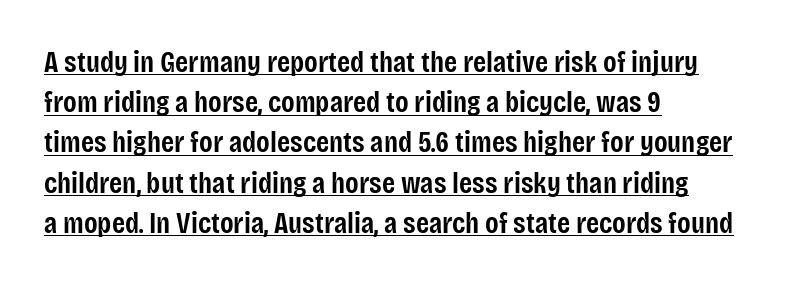
{"serif": "no", "italic": "no", "bold": "semi", "weight": "semibold", "width": "condensed", "stroke_contrast": "low", "x_height": "large", "monospaced": "no", "underline": "yes", "align": "left", "line_spacing": "normal", "line_spacing_ratio": 1.34, "letter_spacing": "normal", "letter_spacing_em": 0.0, "glyph_px": 30}
